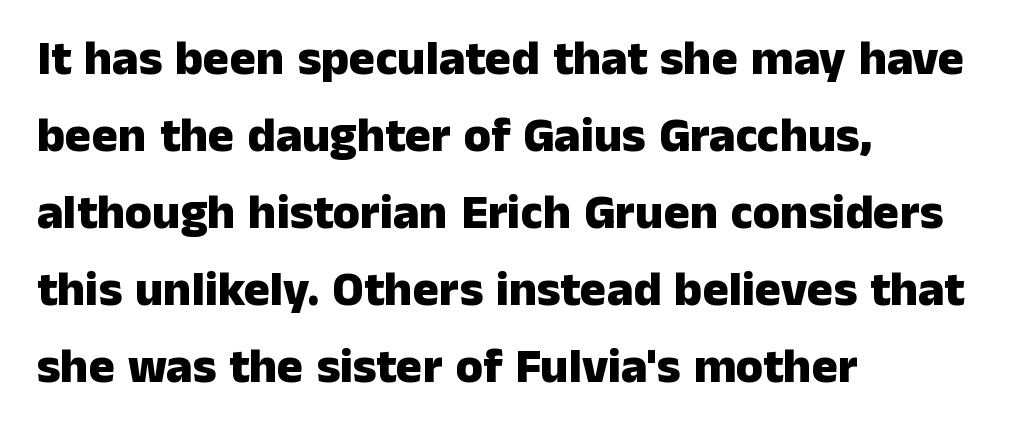
{"serif": "no", "italic": "no", "bold": "yes", "weight": "heavy", "width": "normal", "stroke_contrast": "low", "x_height": "medium", "monospaced": "no", "underline": "no", "align": "left", "line_spacing": "normal", "line_spacing_ratio": 1.57, "letter_spacing": "normal", "letter_spacing_em": 0.0, "glyph_px": 49}
